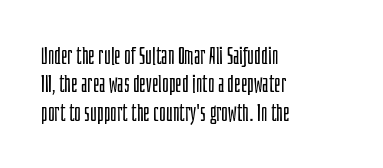
The image shows 23 px text type, upright; set left-aligned, line spacing 1.23x, normal letter spacing, not underlined.
